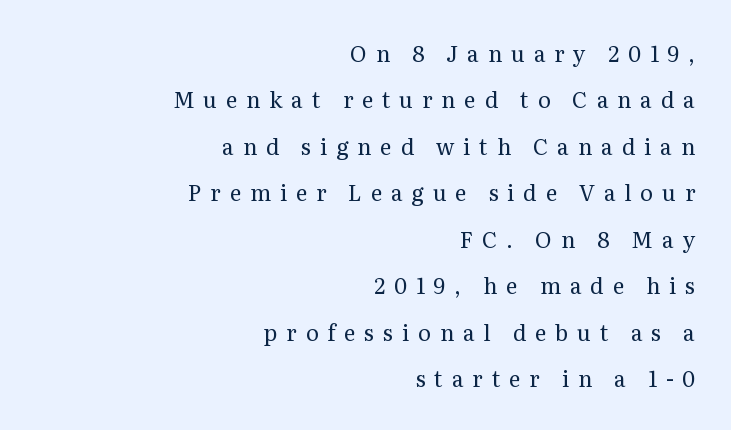
The image shows 22 px text type, upright; set right-aligned, loose line spacing (2.11x), unusually wide letter spacing (+0.4 em), not underlined.
